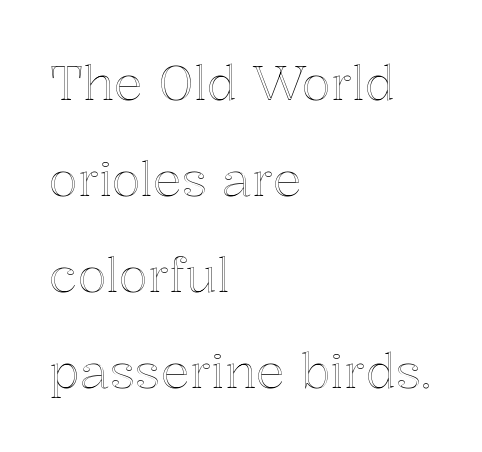
Each row of text sits above clean, open space. The passage shown stacks its lines with a broad gap. The line texture is even and compact thanks to regular tracking. Every character sits straight up, as roman type does. Do the characters align in a grid? No, the font is proportional.
